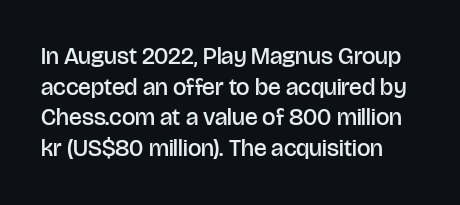
Here the glyphs are tracked normally, forming tight word shapes. Check the space under the baseline: it is left empty. The rendering uses a semibold face; strokes are thickened but not to full bold. A typesetter would call this leading conventional body-copy spacing. You can tell it's not italic because the verticals are truly vertical.
